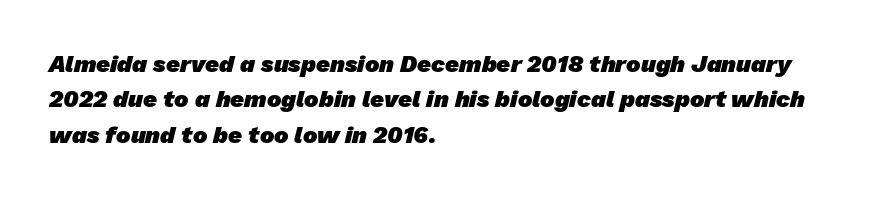
Nobody drew a line under any word here. If you drew a ruler down the left edge, every line would touch it. Is the type bold? Yes — the strokes are clearly thick and heavy. The tracking reads as untouched default to a designer's eye. Rows of type keep a routine distance in the vertical direction.
